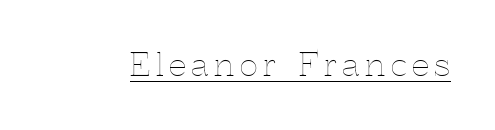
The image shows 31 px thin type, upright; set underlined; a medium x-height.
